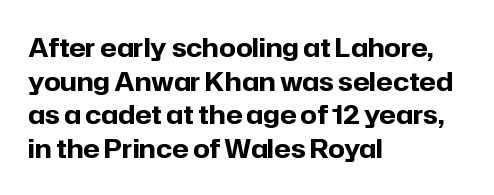
Regarding leading, the lines here are spaced in the standard way. Nothing unusual about the tracking: characters are spaced as the font intends. Clear beneath every line of the passage. The compositor pushed each line to the left boundary. Ascenders rise straight up at ninety degrees. The font is running at its bold setting.
